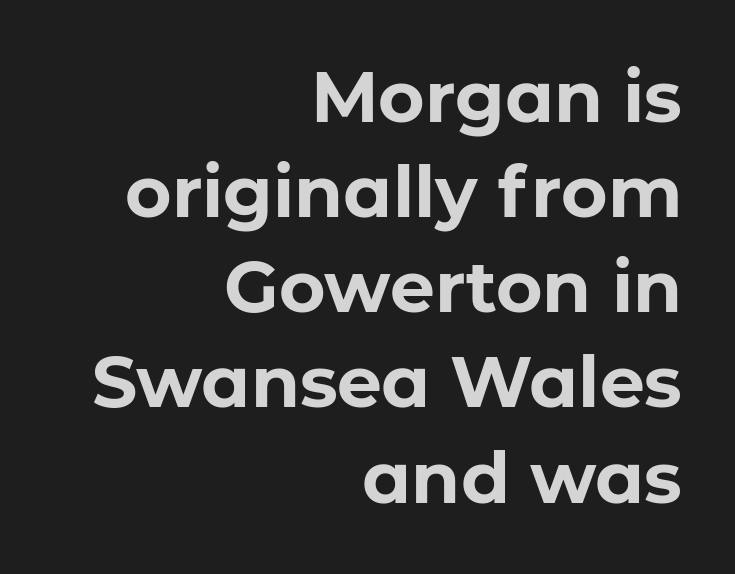
What's the leading like? Ordinary, nothing unusual. Layout note: lines flush right. Is the letter spacing exaggerated? No — it looks like the ordinary default. Regarding serifs, this sample does without them.
